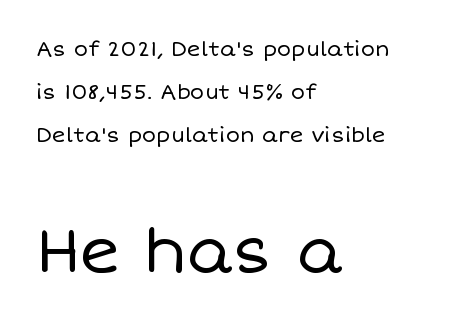
Q: Is the text bold? A: No.
Q: Is the text italic (slanted)? A: No, it is upright.
Q: Is the text underlined? A: No.
Q: How is the paragraph aligned? A: Left-aligned.
Q: Is the spacing between letters normal or unusually wide? A: Normal.
Q: Is the spacing between lines tight, normal or loose? A: Loose.
Q: Which block of text is set in a larger size, the first (top) or the second (bottom)? A: The second (bottom) one.
Q: Width (condensed, normal, or wide)? A: Normal.
Q: Stroke contrast? A: Low.
Q: x-height? A: Large.
Q: Monospaced? A: No.
